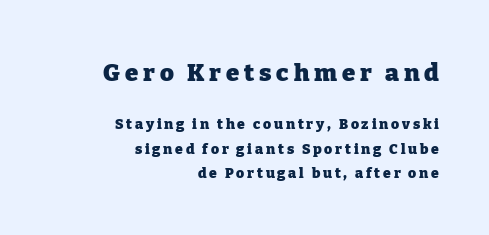
These two chunks differ in scale, with the top chunk taking the larger measure. Posture: straight, roman, zero tilt. Look at the tracking — it's clearly loosened, letters drifting apart. In terms of weight, the rendering is a true, heavy bold.
